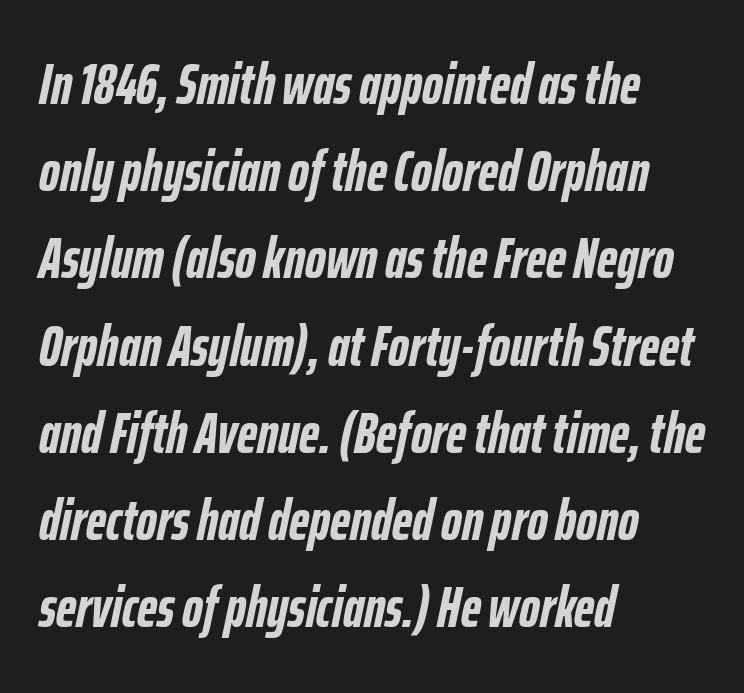
The image shows 57 px semibold, condensed type, italic (leaning right); set left-aligned, normal line spacing (1.53x), normal letter spacing, not underlined; low stroke contrast and a medium x-height.
